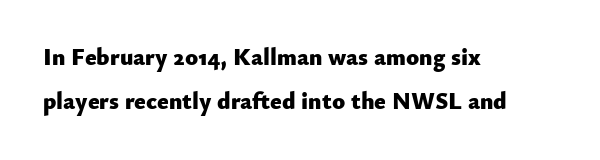
Weight: bold. This is roman type, the default non-slanted kind. Reading down the block, your eye returns to a fixed left position each line. Has an underline been added? It has not. Nothing unusual about the tracking: characters are spaced as the font intends.
